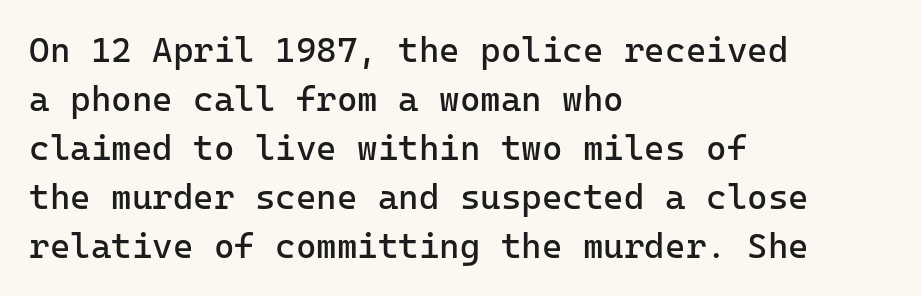
The image shows 35 px regular-weight sans-serif type, upright; set left-aligned, normal line spacing (1.4x), normal letter spacing, not underlined; low stroke contrast and a medium x-height.
